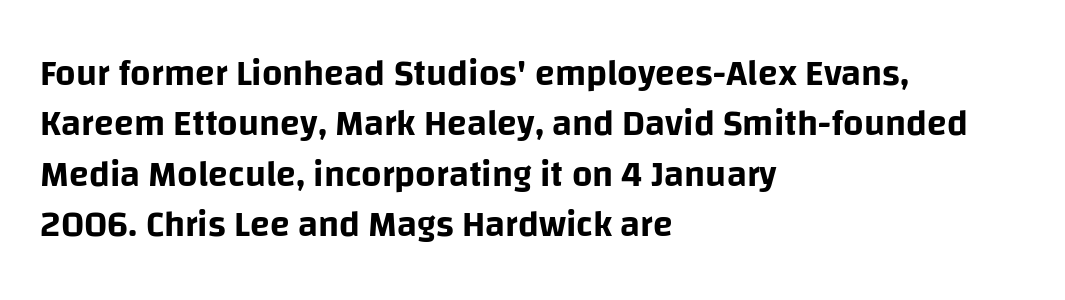
These lines are rendered in a variable-pitch font. Font category for this specimen: sans-serif. Style check: upright. The line-height multiplier appears to be the usual default.
